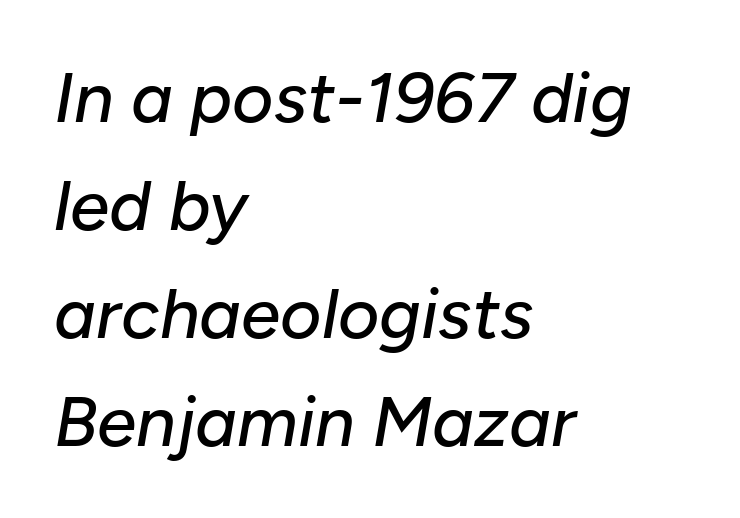
Vertically, the passage feels balanced, rows spaced as you'd expect. Is the block centered? No — it sits flush against the left margin. The type is set solid horizontally, with unmodified tracking. It's the slanting kind of type. Descender tails drop into unmarked territory. Spacing verdict: proportional, widths tailored to each character.
